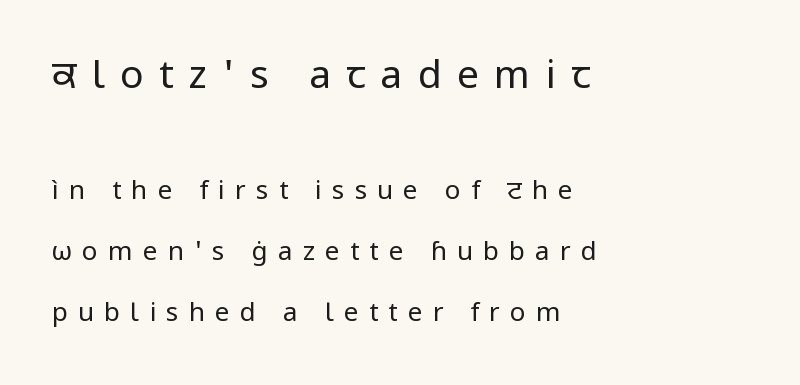
{"serif": "no", "italic": "no", "bold": "no", "weight": "regular", "width": "normal", "stroke_contrast": "low", "x_height": "medium", "monospaced": "no", "underline": "no", "align": "left", "line_spacing": "loose", "line_spacing_ratio": 2.35, "letter_spacing": "wide", "letter_spacing_em": 0.39, "larger_block": "first", "size_ratio": 1.5, "glyph_px": 39}
